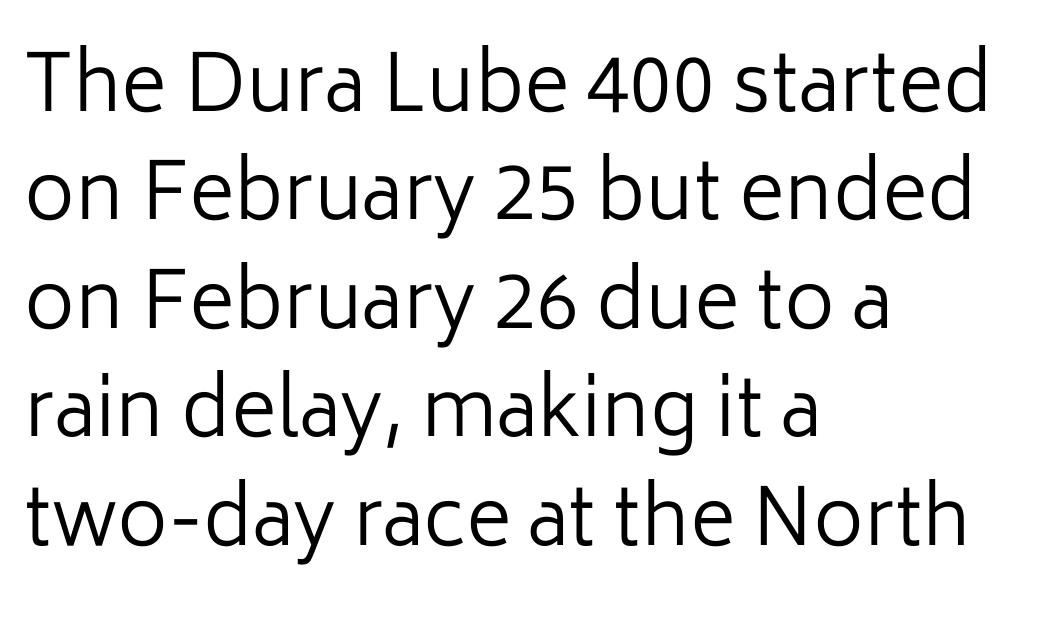
Q: Is the text bold? A: No.
Q: Is the text italic (slanted)? A: No, it is upright.
Q: Is the typeface a serif or a sans-serif typeface? A: Sans-serif.
Q: Is the text underlined? A: No.
Q: How is the paragraph aligned? A: Left-aligned.
Q: Is the spacing between letters normal or unusually wide? A: Normal.
Q: Is the spacing between lines tight, normal or loose? A: Normal.
Q: Width (condensed, normal, or wide)? A: Normal.
Q: Stroke contrast? A: Low.
Q: x-height? A: Medium.
Q: Monospaced? A: No.
